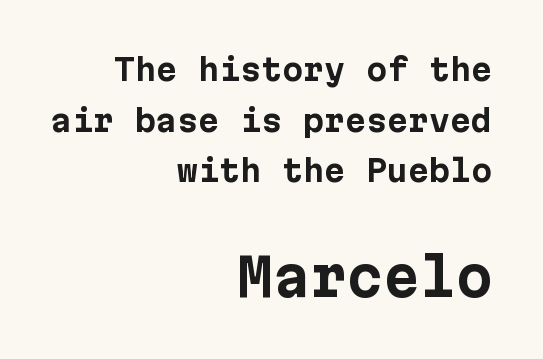
{"serif": "no", "italic": "no", "bold": "yes", "weight": "bold", "width": "normal", "stroke_contrast": "low", "x_height": "medium", "underline": "no", "align": "right", "line_spacing": "normal", "line_spacing_ratio": 1.69, "letter_spacing": "normal", "letter_spacing_em": 0.0, "larger_block": "second", "size_ratio": 1.73, "glyph_px": 52}
